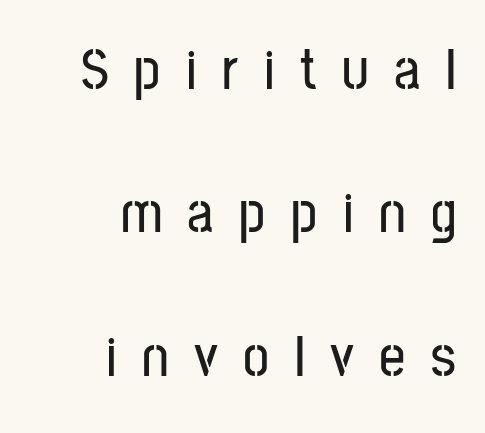
Horizontal alignment here is rightward, an uncommon choice for prose. In terms of letterspacing, this is a distinctly airy, spread setting. Clear beneath every line of the passage. These lines were composed using upright roman letters. Each letter keeps its own natural width here, so spacing adapts to shape. The face used here is a sans, in the tradition of grotesques and geometrics.
